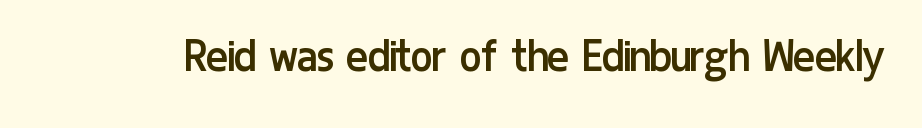
{"serif": "no", "italic": "no", "bold": "no", "weight": "regular", "width": "condensed", "stroke_contrast": "low", "x_height": "medium", "monospaced": "no", "underline": "no", "letter_spacing": "normal", "letter_spacing_em": 0.0, "glyph_px": 51}
